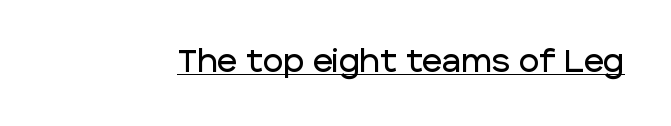
Q: Is the text italic (slanted)? A: No, it is upright.
Q: Is the typeface a serif or a sans-serif typeface? A: Sans-serif.
Q: Is the text underlined? A: Yes.
Q: Is the spacing between letters normal or unusually wide? A: Normal.
Q: Width (condensed, normal, or wide)? A: Normal.
Q: Stroke contrast? A: Low.
Q: x-height? A: Large.
Q: Monospaced? A: No.
